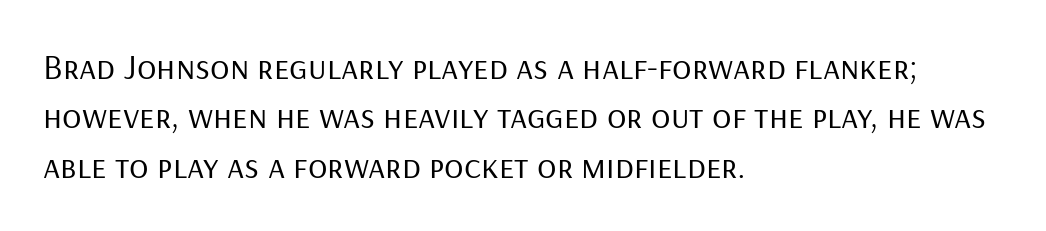
The image shows 36 px regular-weight sans-serif type, upright; set left-aligned, normal line spacing (1.37x), normal letter spacing, not underlined; low stroke contrast and a medium x-height.
